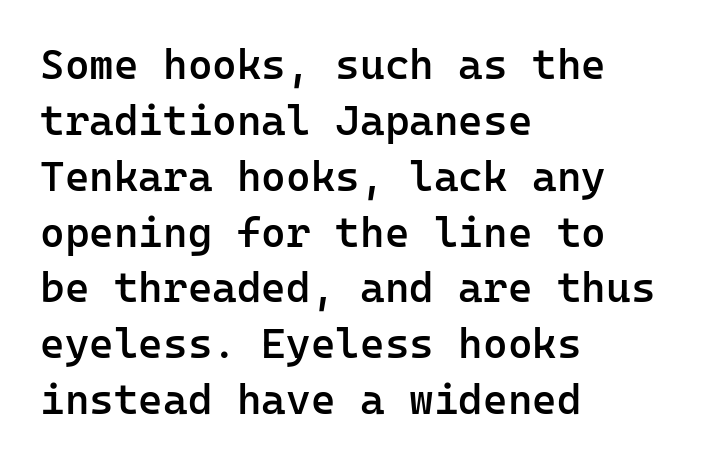
The image shows 42 px semibold sans-serif type, upright, monospaced; set left-aligned, normal line spacing (1.33x), normal letter spacing, not underlined; low stroke contrast and a medium x-height.
